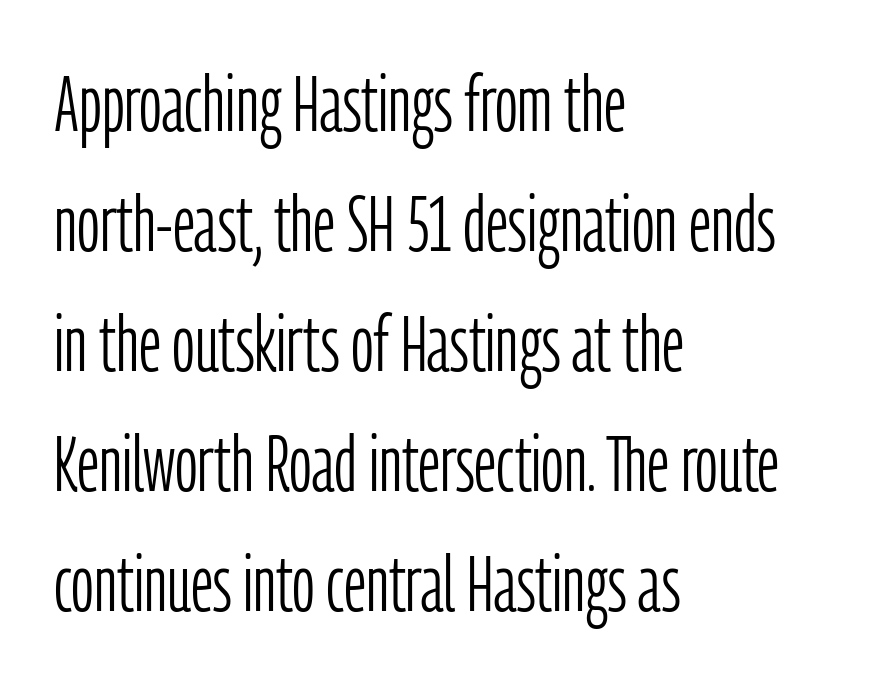
{"serif": "no", "italic": "no", "bold": "no", "weight": "light", "width": "condensed", "stroke_contrast": "low", "x_height": "medium", "monospaced": "no", "underline": "no", "align": "left", "line_spacing": "normal", "line_spacing_ratio": 1.52, "letter_spacing": "normal", "letter_spacing_em": 0.0, "glyph_px": 79}
